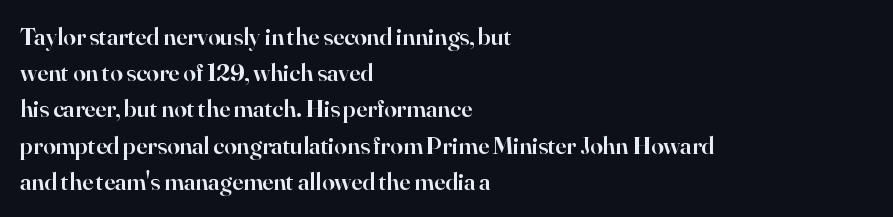
The image shows 25 px text type, upright; set left-aligned, normal line spacing (1.45x), normal letter spacing, not underlined.
